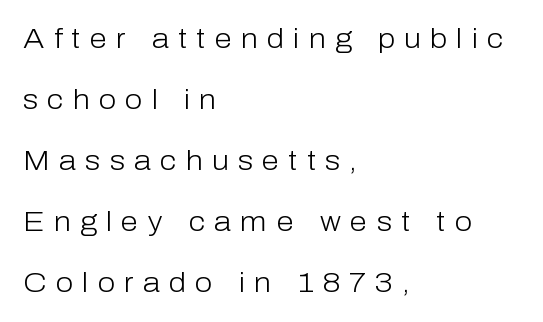
The image shows 28 px light sans-serif type, upright; set left-aligned, loose line spacing (2.18x), unusually wide letter spacing (+0.33 em), not underlined; low stroke contrast and a medium x-height.
